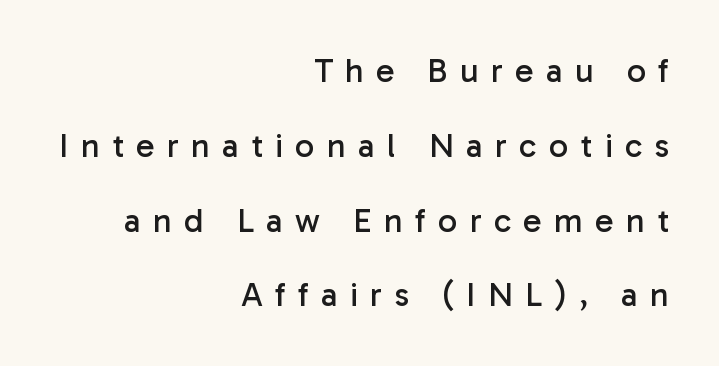
{"serif": "no", "italic": "no", "bold": "no", "weight": "regular", "width": "normal", "stroke_contrast": "low", "x_height": "medium", "monospaced": "no", "underline": "no", "align": "right", "line_spacing": "loose", "line_spacing_ratio": 2.2, "letter_spacing": "wide", "letter_spacing_em": 0.36, "glyph_px": 34}
